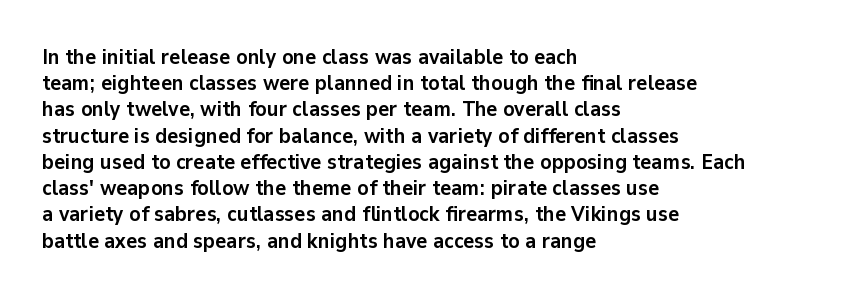
{"italic": "no", "bold": "yes", "underline": "no", "align": "left", "line_spacing": "normal", "line_spacing_ratio": 1.25, "letter_spacing": "normal", "letter_spacing_em": 0.0, "glyph_px": 21}
